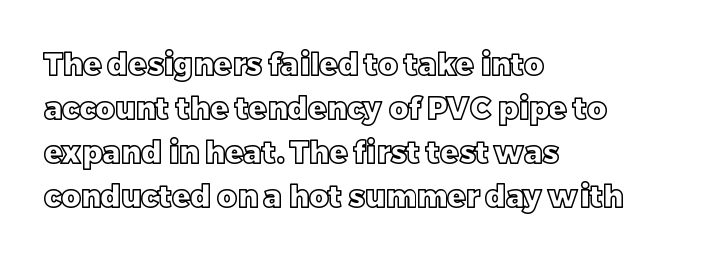
Q: Is the text italic (slanted)? A: No, it is upright.
Q: Is the text underlined? A: No.
Q: How is the paragraph aligned? A: Left-aligned.
Q: Is the spacing between letters normal or unusually wide? A: Normal.
Q: Is the spacing between lines tight, normal or loose? A: Normal.
Q: Width (condensed, normal, or wide)? A: Normal.
Q: x-height? A: Large.
Q: Monospaced? A: No.
